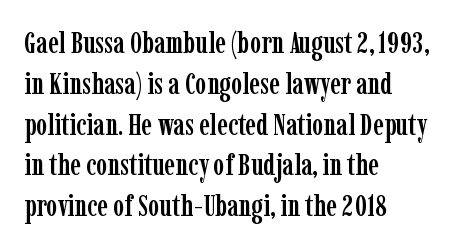
{"serif": "yes", "italic": "no", "width": "condensed", "stroke_contrast": "low", "x_height": "medium", "monospaced": "no", "underline": "no", "align": "left", "line_spacing": "normal", "line_spacing_ratio": 1.36, "letter_spacing": "normal", "letter_spacing_em": 0.0, "glyph_px": 30}
